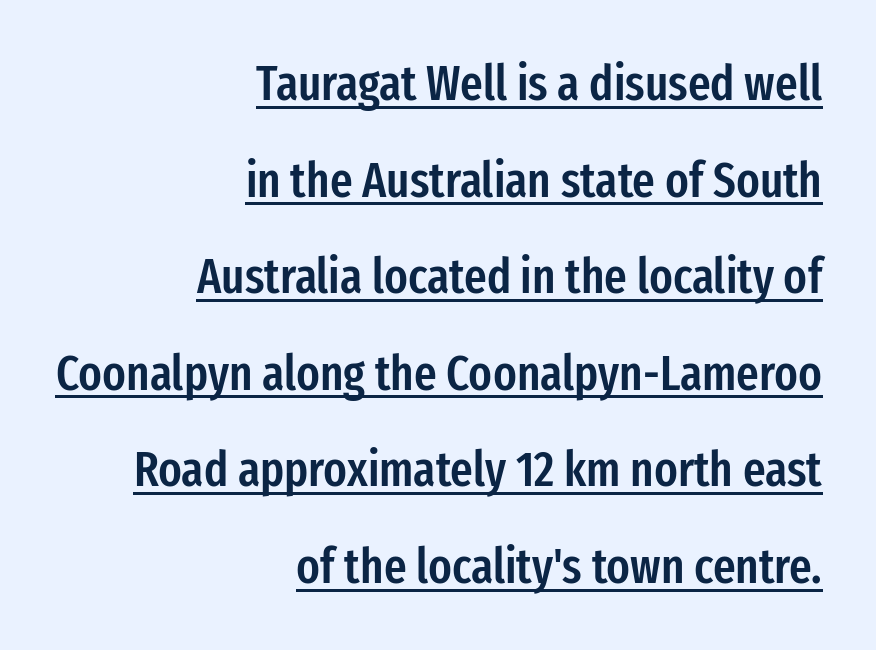
These lines keep a tight, regular rhythm from letter to letter. This rendering uses right alignment, leaving the left contour irregular. The passage shown is typeset with a sans-serif family. The letters are semibold — heavier than regular but short of a full bold.
